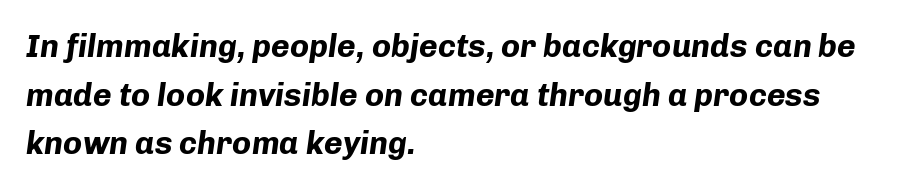
The image shows 32 px bold type, italic (leaning right); set left-aligned, normal line spacing (1.52x), normal letter spacing, not underlined; low stroke contrast and a medium x-height.
